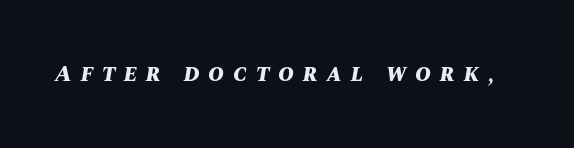
Italic? Definitely — the glyphs are oblique. Quick note: underline off. Is the letter spacing exaggerated? Yes — the characters are pushed far apart. The letters are bold, with thick, heavy strokes.
